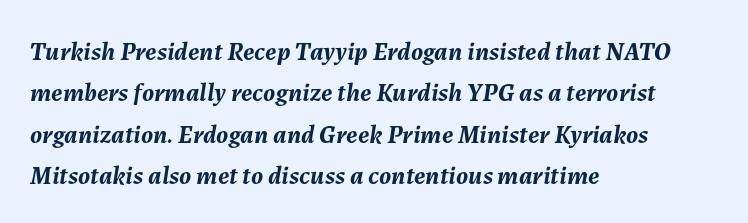
Q: Is the text bold? A: Yes.
Q: Is the text italic (slanted)? A: Yes, it leans right by about 7 degrees.
Q: Is the text underlined? A: No.
Q: How is the paragraph aligned? A: Left-aligned.
Q: Is the spacing between letters normal or unusually wide? A: Normal.
Q: Is the spacing between lines tight, normal or loose? A: Normal.
